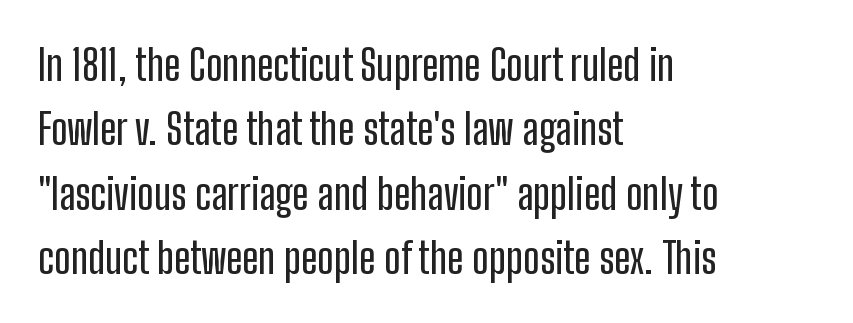
{"serif": "no", "italic": "no", "width": "condensed", "stroke_contrast": "low", "x_height": "medium", "monospaced": "no", "underline": "no", "align": "left", "line_spacing": "normal", "line_spacing_ratio": 1.5, "letter_spacing": "normal", "letter_spacing_em": 0.0, "glyph_px": 43}
